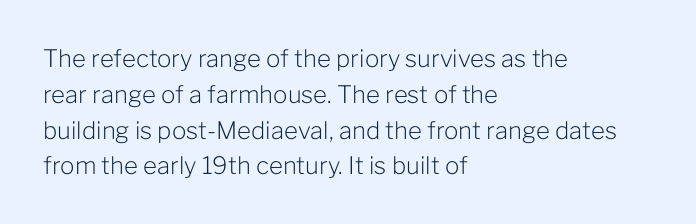
The image shows 24 px text type, upright; set left-aligned, normal line spacing (1.49x), normal letter spacing, not underlined.
